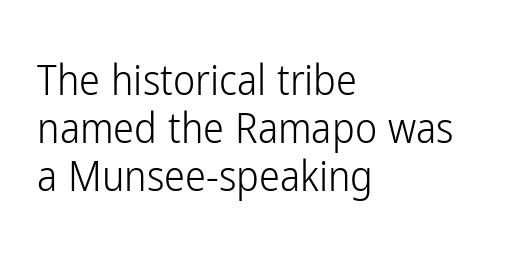
{"serif": "no", "italic": "no", "bold": "no", "weight": "light", "width": "condensed", "stroke_contrast": "low", "x_height": "medium", "monospaced": "no", "underline": "no", "align": "left", "line_spacing": "tight", "line_spacing_ratio": 1.14, "letter_spacing": "normal", "letter_spacing_em": 0.0, "glyph_px": 42}
